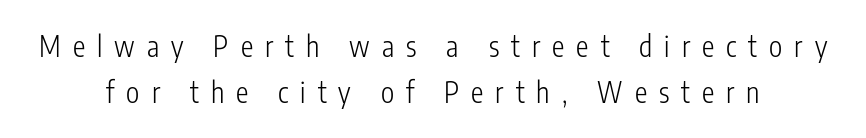
{"serif": "no", "italic": "no", "bold": "no", "weight": "light", "width": "condensed", "stroke_contrast": "low", "x_height": "medium", "monospaced": "no", "underline": "no", "align": "center", "line_spacing": "normal", "line_spacing_ratio": 1.63, "letter_spacing": "wide", "letter_spacing_em": 0.43, "glyph_px": 28}
